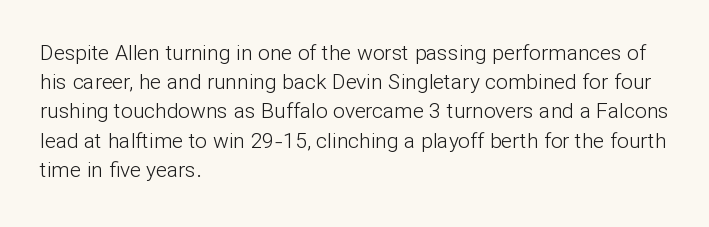
Tracking here is standard; glyphs follow each other at the usual distance. Heft: none added — not bold. These lines are set flush left with a ragged right edge. The letters stand straight up with perfectly vertical stems. Has an underline been added? It has not.
